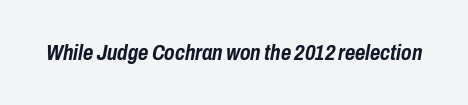
{"italic": "yes", "lean": "right", "slant_degrees": 10, "bold": "yes", "underline": "no", "letter_spacing": "normal", "letter_spacing_em": 0.0, "glyph_px": 22}
